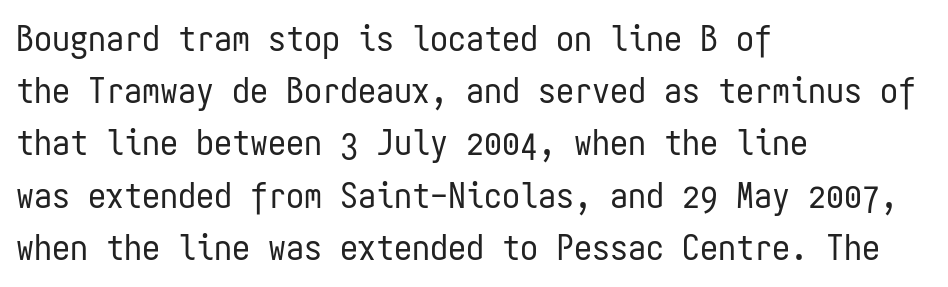
{"serif": "no", "italic": "no", "bold": "no", "weight": "regular", "width": "condensed", "stroke_contrast": "low", "x_height": "medium", "monospaced": "yes", "underline": "no", "align": "left", "line_spacing": "normal", "line_spacing_ratio": 1.45, "letter_spacing": "normal", "letter_spacing_em": 0.0, "glyph_px": 36}
